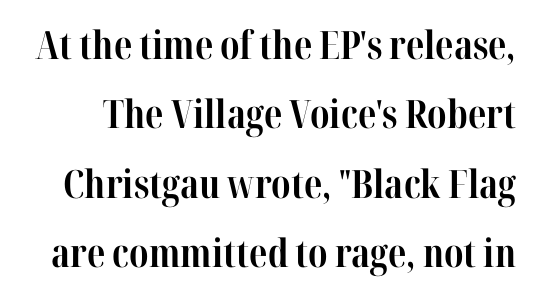
{"serif": "yes", "italic": "no", "bold": "yes", "weight": "bold", "width": "condensed", "stroke_contrast": "high", "x_height": "medium", "monospaced": "no", "underline": "no", "line_spacing_ratio": 1.78, "letter_spacing": "normal", "letter_spacing_em": 0.0, "glyph_px": 39}
